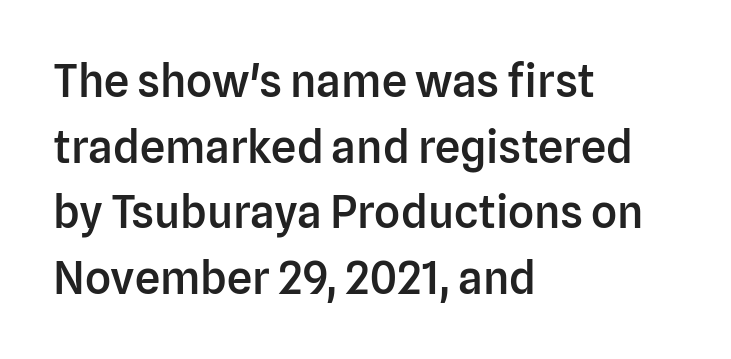
If you drew a line through each stem, it would be perfectly vertical. Between one letter and the next there's only the usual sliver of space. No feet cap the strokes, marking this as sans-serif type. Each letter keeps its own natural width here, so spacing adapts to shape. Weight: semibold (demi). In terms of leading, this rendering sits right in the middle.
